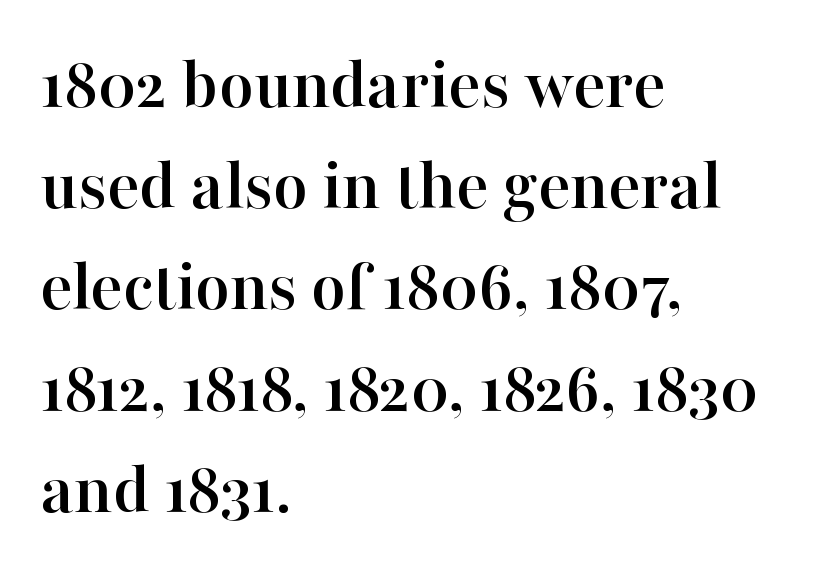
{"serif": "yes", "italic": "no", "width": "normal", "stroke_contrast": "high", "x_height": "medium", "monospaced": "no", "underline": "no", "align": "left", "line_spacing": "normal", "line_spacing_ratio": 1.35, "letter_spacing": "normal", "letter_spacing_em": 0.0, "glyph_px": 75}
